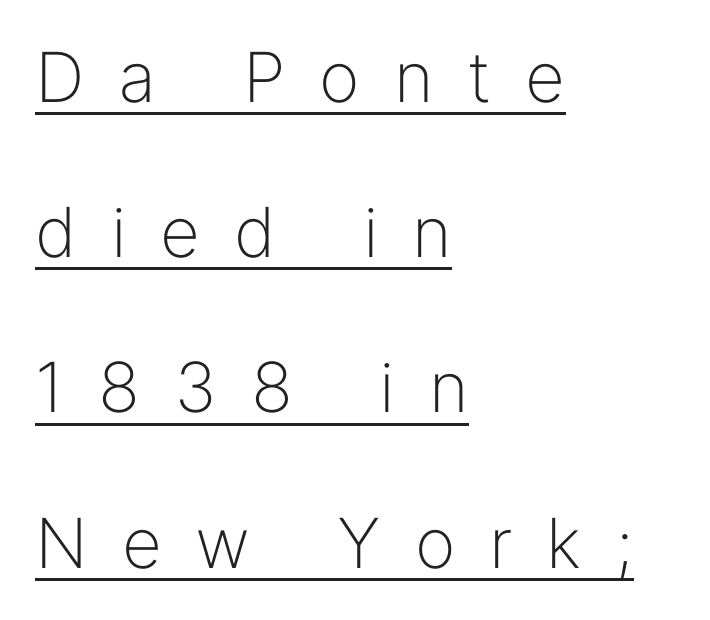
Q: Is the text bold? A: No.
Q: Is the text italic (slanted)? A: No, it is upright.
Q: Is the typeface a serif or a sans-serif typeface? A: Sans-serif.
Q: Is the text underlined? A: Yes.
Q: How is the paragraph aligned? A: Left-aligned.
Q: Is the spacing between letters normal or unusually wide? A: Unusually wide.
Q: Is the spacing between lines tight, normal or loose? A: Loose.
Q: Width (condensed, normal, or wide)? A: Normal.
Q: Stroke contrast? A: Low.
Q: x-height? A: Medium.
Q: Monospaced? A: No.
